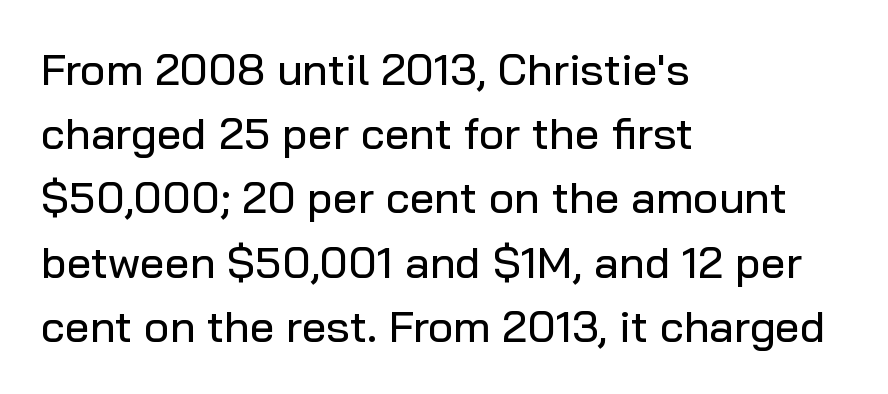
The image shows 44 px sans-serif type, upright; set left-aligned, normal line spacing (1.46x), normal letter spacing, not underlined; low stroke contrast and a medium x-height.
